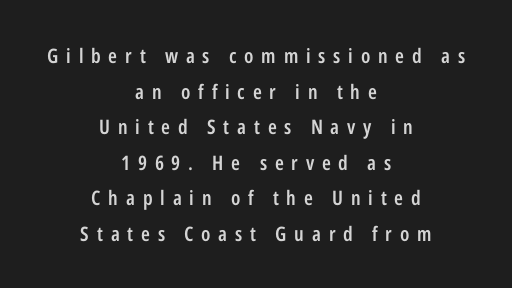
The image shows 20 px text type, upright; set centered, line spacing 1.78x, unusually wide letter spacing (+0.39 em), not underlined.
